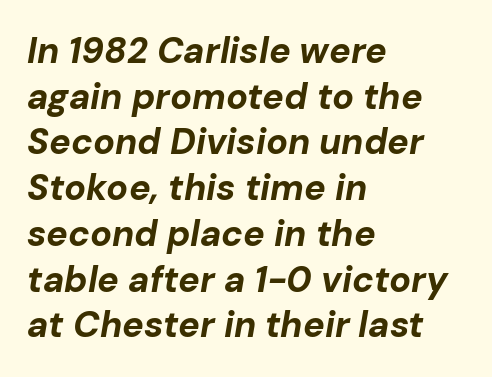
This rendering features lettering with no underline. Thick stems and heavy bowls — unmistakably bold. You could not count columns in this text — the font is proportionally spaced. The typography opts for an oblique posture over an upright one. Nothing unusual about the tracking: characters are spaced as the font intends.
